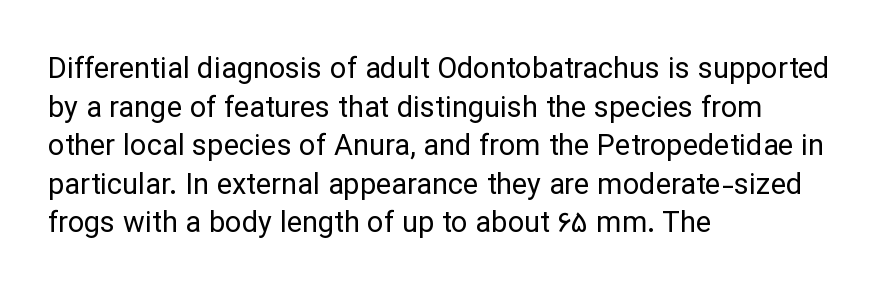
Proportional: the letters do not fall into vertical columns. The font family rendered here belongs to the sans-serif group. Does the copy run flush right? No — it runs flush left. The type is set solid horizontally, with unmodified tracking.
